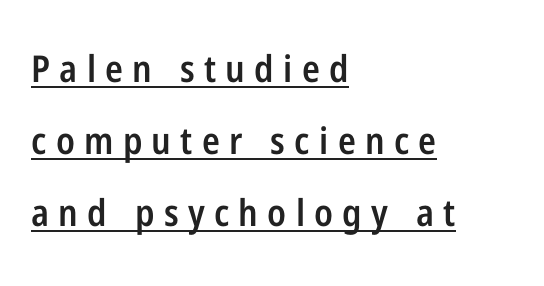
{"serif": "no", "italic": "no", "bold": "semi", "weight": "semibold", "width": "condensed", "stroke_contrast": "low", "x_height": "medium", "monospaced": "no", "underline": "yes", "align": "left", "line_spacing": "loose", "line_spacing_ratio": 1.95, "letter_spacing": "wide", "letter_spacing_em": 0.25, "glyph_px": 37}
